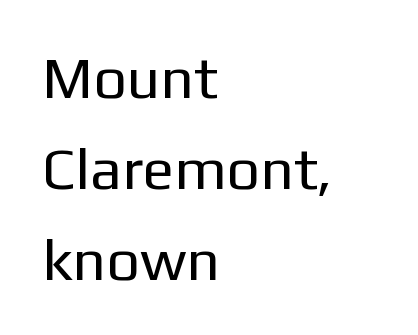
{"serif": "no", "italic": "no", "bold": "no", "weight": "regular", "width": "normal", "stroke_contrast": "low", "x_height": "medium", "monospaced": "no", "underline": "no", "align": "left", "line_spacing": "normal", "line_spacing_ratio": 1.54, "letter_spacing": "normal", "letter_spacing_em": 0.0, "glyph_px": 59}
